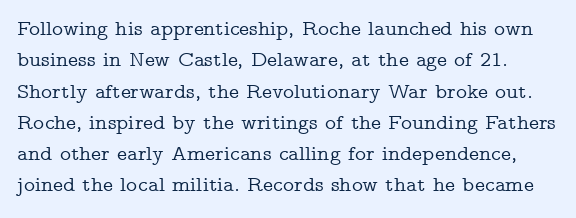
{"italic": "no", "underline": "no", "line_spacing": "normal", "line_spacing_ratio": 1.49, "letter_spacing": "normal", "letter_spacing_em": 0.0, "glyph_px": 21}
